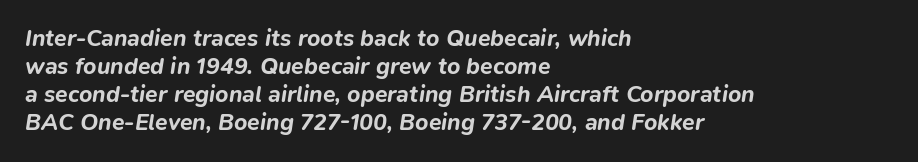
{"italic": "yes", "lean": "right", "slant_degrees": 9, "bold": "yes", "underline": "no", "align": "left", "line_spacing_ratio": 1.22, "letter_spacing": "normal", "letter_spacing_em": 0.0, "glyph_px": 23}
